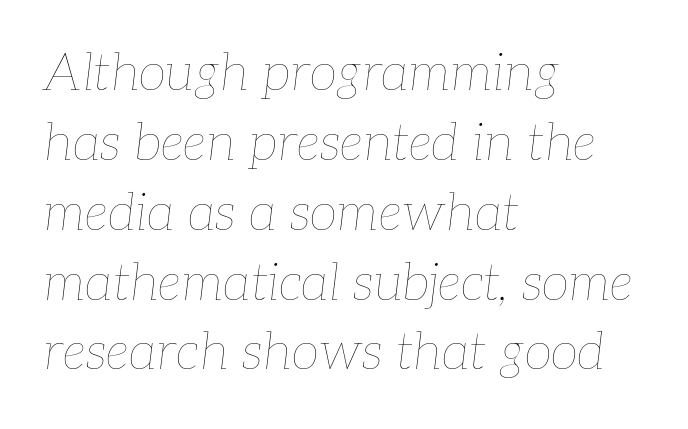
The image shows 51 px thin type, italic (leaning right); set left-aligned, normal line spacing (1.37x), normal letter spacing, not underlined; low stroke contrast and a medium x-height.
